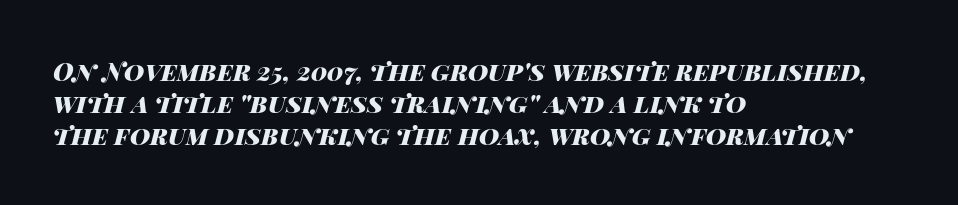
{"italic": "yes", "lean": "right", "slant_degrees": 14, "bold": "yes", "underline": "no", "align": "left", "line_spacing": "normal", "line_spacing_ratio": 1.28, "letter_spacing": "normal", "letter_spacing_em": 0.0, "glyph_px": 25}
